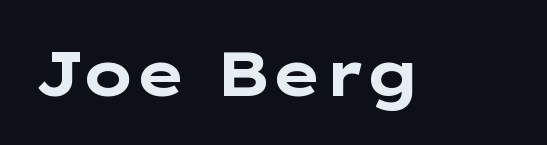
The image shows 63 px bold, wide sans-serif type, upright; set normal letter spacing, not underlined; low stroke contrast and a medium x-height.
